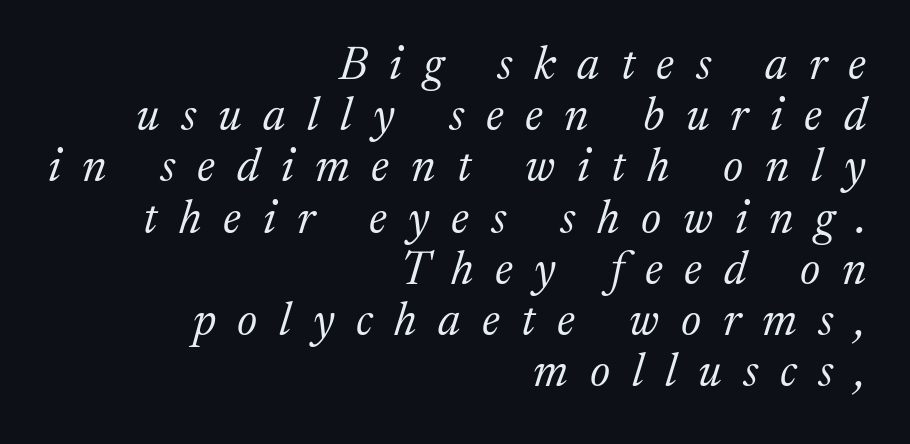
Each letter's strokes conclude with small projecting serifs. A typesetter would call this leading minimal, almost set solid. This reads as an unemphasized weight, regular at the heaviest. How are the letters spaced? Widely, with obvious added tracking. These lines are rendered in a variable-pitch font.
